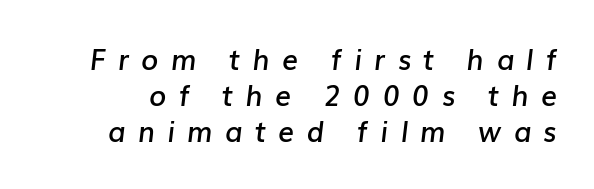
Q: Is the text bold? A: Semi-bold.
Q: Is the text italic (slanted)? A: Yes, it leans right by about 7 degrees.
Q: Is the text underlined? A: No.
Q: Is the spacing between letters normal or unusually wide? A: Unusually wide.
Q: Is the spacing between lines tight, normal or loose? A: Normal.
Q: Width (condensed, normal, or wide)? A: Normal.
Q: Stroke contrast? A: Low.
Q: x-height? A: Medium.
Q: Monospaced? A: No.
